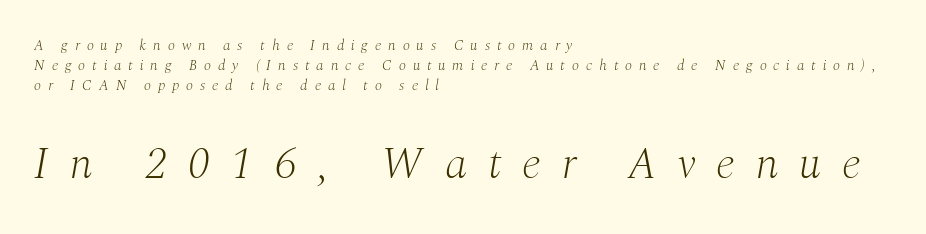
The image shows 45 px light serif type, italic (leaning right); set left-aligned, normal line spacing (1.34x), unusually wide letter spacing (+0.46 em), not underlined; the second (bottom) block is 3.0x larger; medium stroke contrast and a medium x-height.
